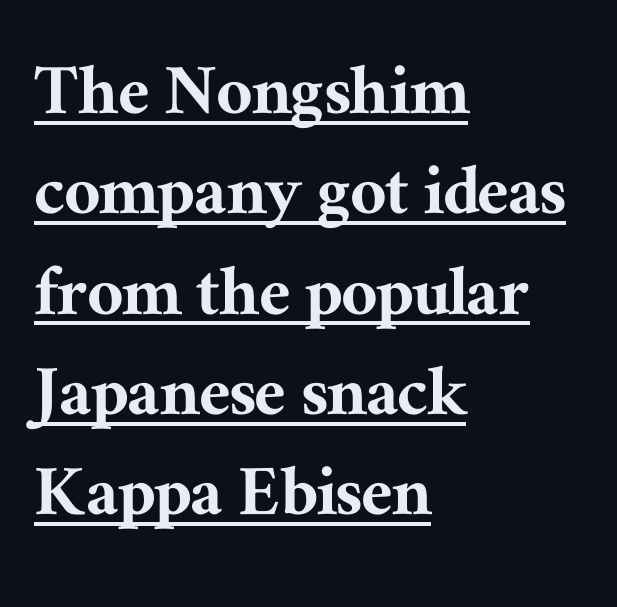
The image shows 79 px serif type, upright; set left-aligned, normal line spacing (1.27x), normal letter spacing, underlined; medium stroke contrast and a medium x-height.
